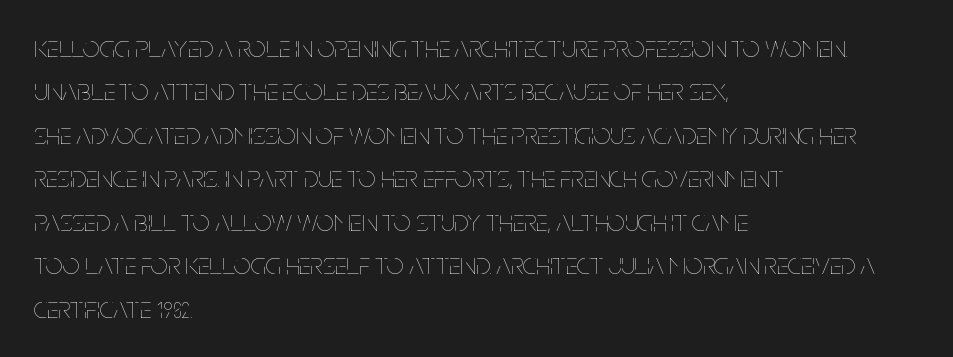
{"italic": "no", "bold": "no", "weight": "thin", "width": "condensed", "stroke_contrast": "low", "x_height": "large", "monospaced": "no", "underline": "no", "align": "left", "line_spacing": "normal", "line_spacing_ratio": 1.45, "letter_spacing": "normal", "letter_spacing_em": 0.0, "glyph_px": 30}
